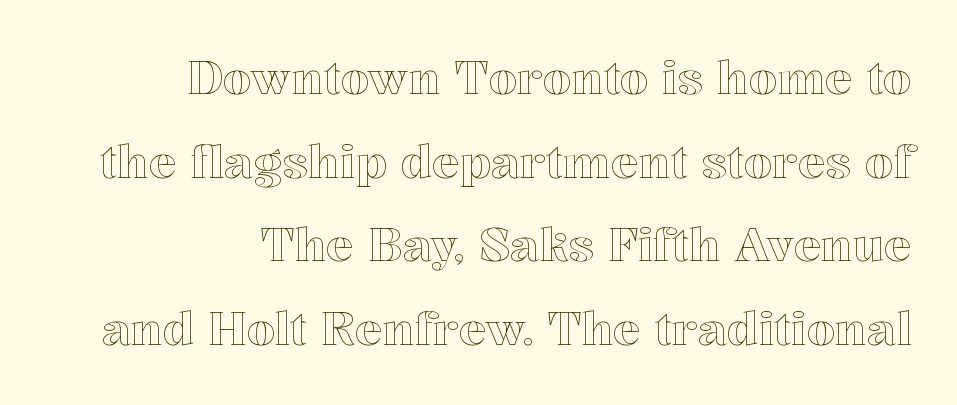
Does extra space separate the letters? No, they use regular spacing. If you drew a ruler down the right edge, every line would touch it. This rendering features lettering with no underline. Upright lettering throughout. The face used here is proportionally spaced, like ordinary book or web type.
